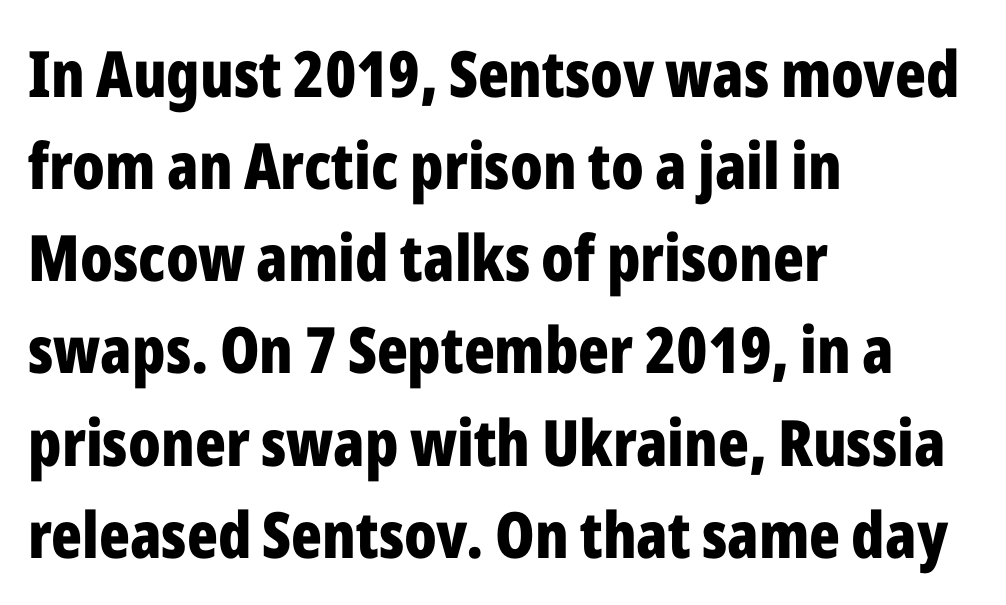
{"serif": "no", "italic": "no", "bold": "yes", "weight": "bold", "width": "condensed", "stroke_contrast": "low", "x_height": "medium", "monospaced": "no", "underline": "no", "align": "left", "line_spacing": "normal", "line_spacing_ratio": 1.44, "letter_spacing": "normal", "letter_spacing_em": 0.0, "glyph_px": 64}
